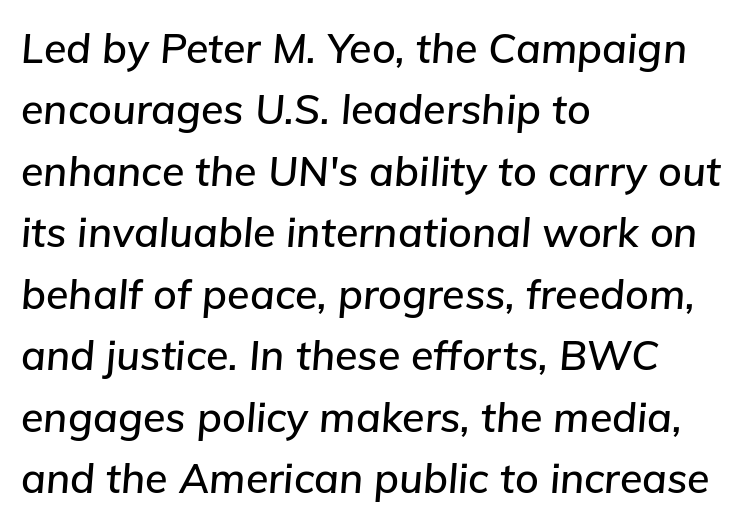
A typesetter would call this proportional, since set widths differ per character. Tracking here is standard; glyphs follow each other at the usual distance. Observe the lean: these are italic letterforms. Notice how the passage keeps a crisp vertical edge on the left only.
